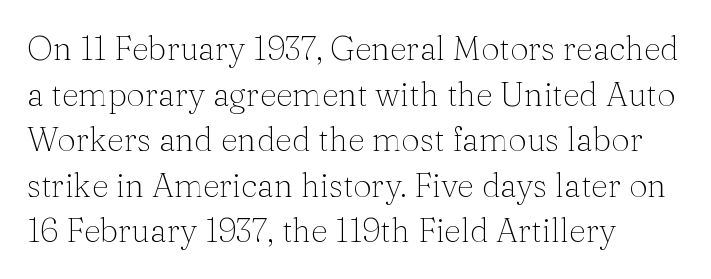
{"serif": "yes", "italic": "no", "bold": "no", "weight": "thin", "width": "normal", "stroke_contrast": "medium", "x_height": "medium", "monospaced": "no", "underline": "no", "align": "left", "line_spacing": "normal", "line_spacing_ratio": 1.38, "letter_spacing": "normal", "letter_spacing_em": 0.0, "glyph_px": 33}
